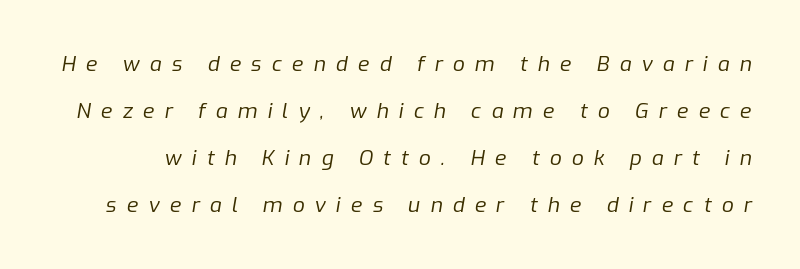
Q: Is the text bold? A: No.
Q: Is the text italic (slanted)? A: Yes, it leans right by about 9 degrees.
Q: Is the text underlined? A: No.
Q: Is the spacing between letters normal or unusually wide? A: Unusually wide.
Q: Is the spacing between lines tight, normal or loose? A: Loose.
